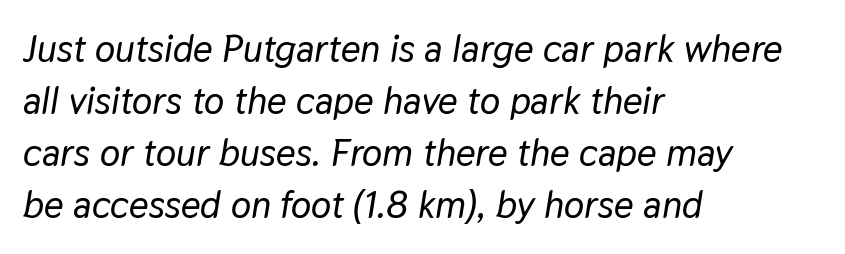
Q: Is the text italic (slanted)? A: Yes, it leans right by about 9 degrees.
Q: Is the text underlined? A: No.
Q: How is the paragraph aligned? A: Left-aligned.
Q: Is the spacing between letters normal or unusually wide? A: Normal.
Q: Is the spacing between lines tight, normal or loose? A: Normal.
Q: Width (condensed, normal, or wide)? A: Normal.
Q: Stroke contrast? A: Low.
Q: x-height? A: Medium.
Q: Monospaced? A: No.
